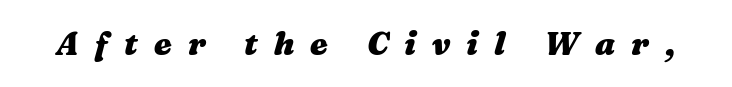
The strip under each line holds only bare page. When letters slant like this, we call the style italic. Caption: bold face, heavy strokes. Short note: letters widely spaced.
